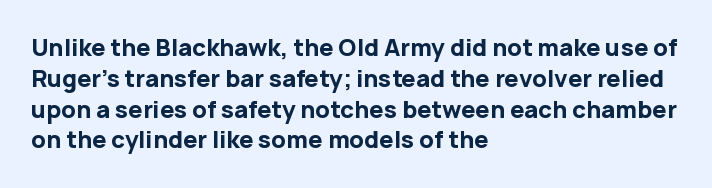
{"italic": "no", "bold": "yes", "underline": "no", "align": "left", "line_spacing": "normal", "line_spacing_ratio": 1.34, "letter_spacing": "normal", "letter_spacing_em": 0.0, "glyph_px": 23}
